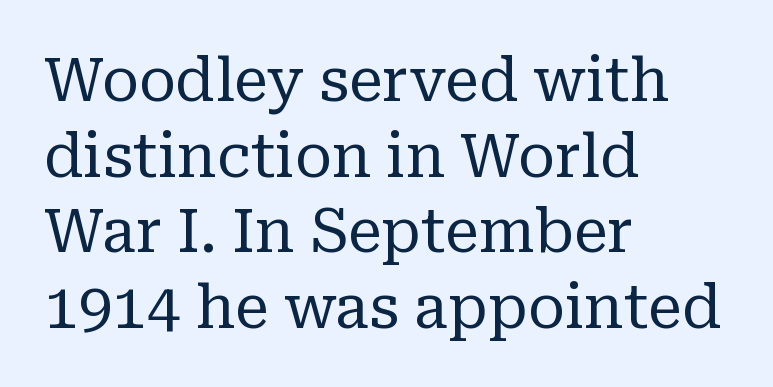
The lettering holds an erect, upright posture throughout. Compared with typical body copy, the letter spacing here is the same. A bare baseline throughout the passage. Character widths vary here, with narrow letters taking less room than wide ones.
